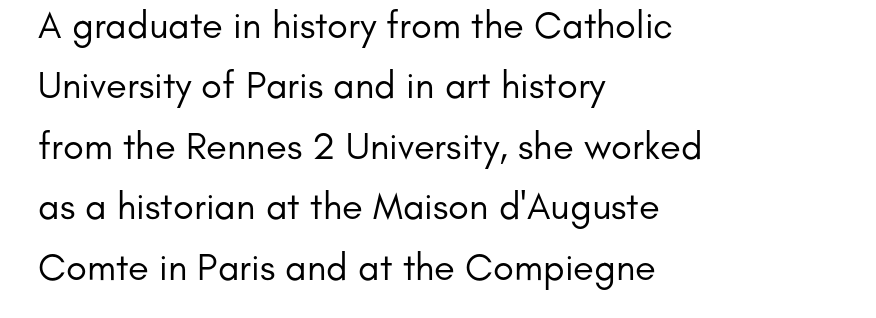
Casual observation: everything's shoved over to the left. What kind of face is this? One without serifs — a sans. Type without underlining. You could not count columns in this text — the font is proportionally spaced.
